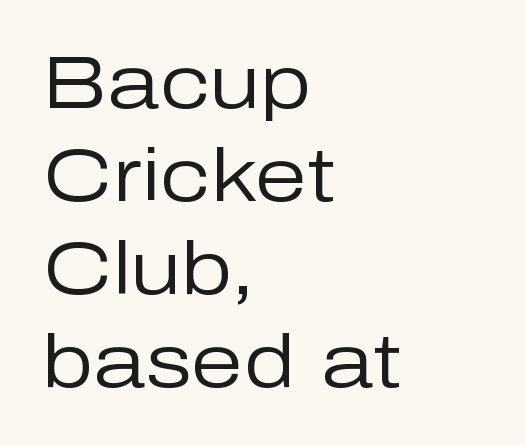
{"serif": "no", "italic": "no", "bold": "no", "weight": "regular", "width": "normal", "stroke_contrast": "low", "x_height": "medium", "monospaced": "no", "underline": "no", "align": "left", "line_spacing_ratio": 1.24, "letter_spacing": "normal", "letter_spacing_em": 0.0, "glyph_px": 75}
